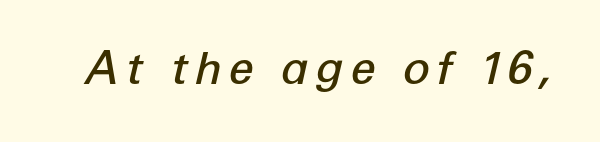
The image shows 45 px semibold type, italic (leaning right); set not underlined; low stroke contrast and a medium x-height.
